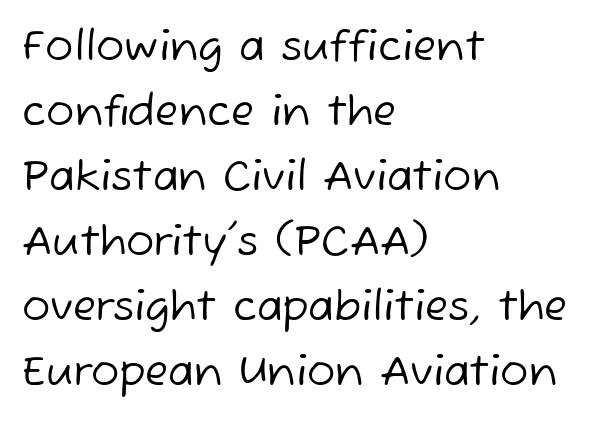
Q: Is the text bold? A: No.
Q: Is the typeface a serif or a sans-serif typeface? A: Sans-serif.
Q: Is the text underlined? A: No.
Q: How is the paragraph aligned? A: Left-aligned.
Q: Is the spacing between letters normal or unusually wide? A: Normal.
Q: Is the spacing between lines tight, normal or loose? A: Normal.
Q: Width (condensed, normal, or wide)? A: Normal.
Q: Stroke contrast? A: Low.
Q: x-height? A: Medium.
Q: Monospaced? A: No.
